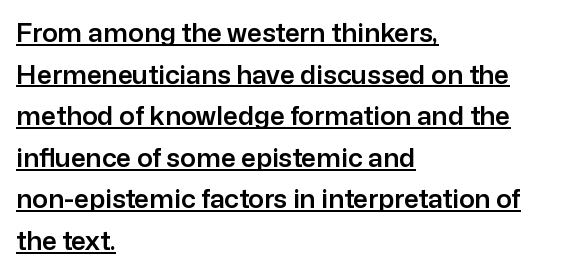
{"italic": "no", "underline": "yes", "align": "left", "line_spacing": "normal", "line_spacing_ratio": 1.6, "letter_spacing": "normal", "letter_spacing_em": 0.0, "glyph_px": 26}
